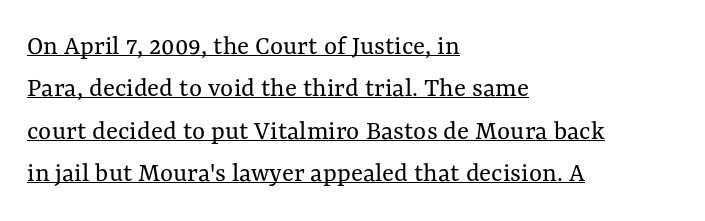
{"italic": "no", "bold": "no", "weight": "regular", "width": "normal", "stroke_contrast": "medium", "x_height": "medium", "monospaced": "no", "underline": "yes", "align": "left", "line_spacing": "normal", "line_spacing_ratio": 1.51, "letter_spacing": "normal", "letter_spacing_em": 0.0, "glyph_px": 28}
